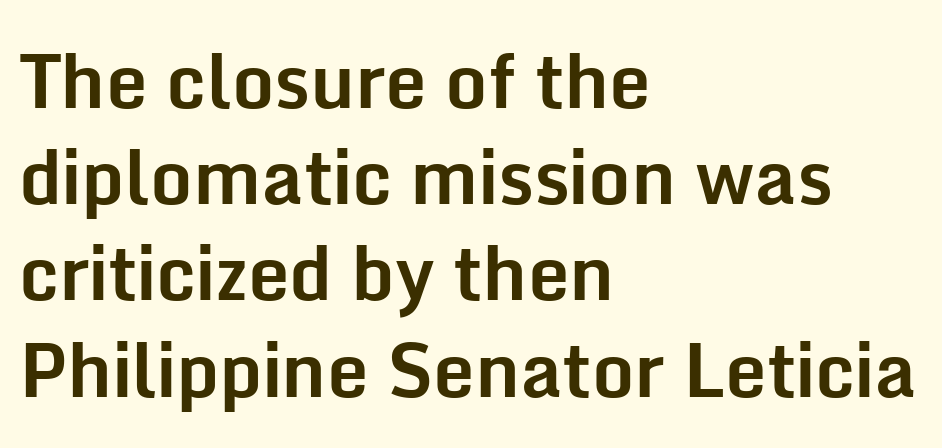
Q: Is the text bold? A: Yes.
Q: Is the text italic (slanted)? A: No, it is upright.
Q: Is the typeface a serif or a sans-serif typeface? A: Sans-serif.
Q: Is the text underlined? A: No.
Q: How is the paragraph aligned? A: Left-aligned.
Q: Is the spacing between letters normal or unusually wide? A: Normal.
Q: Is the spacing between lines tight, normal or loose? A: Normal.
Q: Width (condensed, normal, or wide)? A: Normal.
Q: Stroke contrast? A: Low.
Q: x-height? A: Medium.
Q: Monospaced? A: No.
